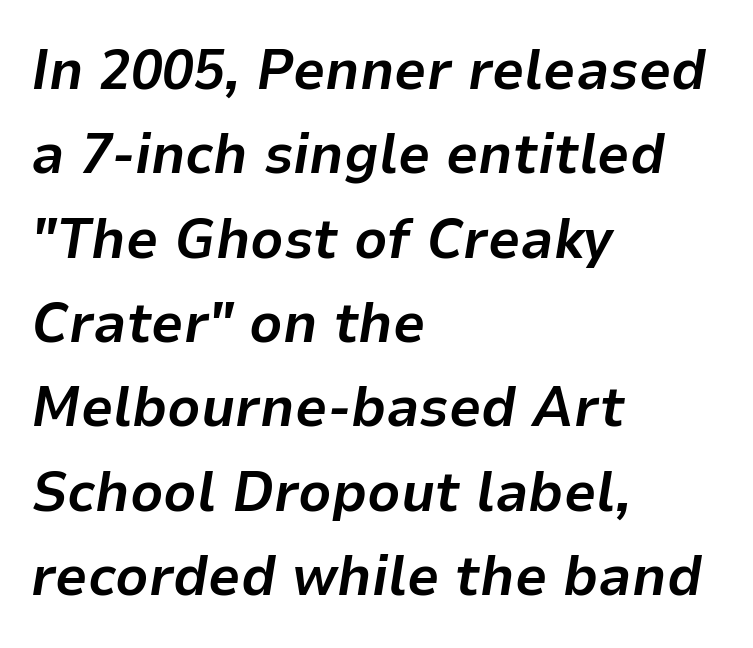
{"italic": "yes", "lean": "right", "slant_degrees": 9, "bold": "yes", "weight": "bold", "width": "normal", "stroke_contrast": "low", "x_height": "medium", "monospaced": "no", "underline": "no", "align": "left", "line_spacing": "normal", "line_spacing_ratio": 1.48, "letter_spacing": "normal", "letter_spacing_em": 0.0, "glyph_px": 57}
